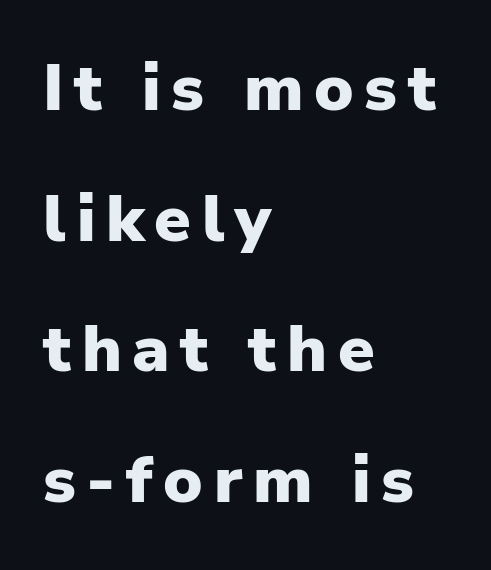
{"serif": "no", "italic": "no", "bold": "yes", "weight": "heavy", "width": "normal", "stroke_contrast": "low", "x_height": "medium", "monospaced": "no", "underline": "no", "align": "left", "line_spacing": "loose", "line_spacing_ratio": 1.98, "glyph_px": 66}
